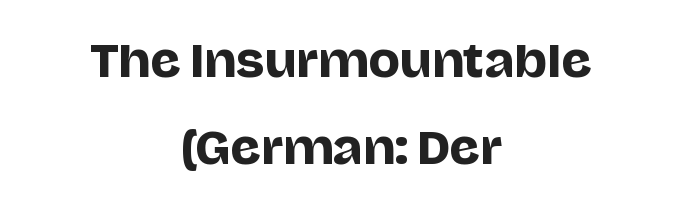
{"serif": "no", "italic": "no", "width": "normal", "stroke_contrast": "low", "x_height": "large", "monospaced": "no", "underline": "no", "align": "center", "line_spacing": "loose", "line_spacing_ratio": 2.07, "letter_spacing": "normal", "letter_spacing_em": 0.0, "glyph_px": 42}
